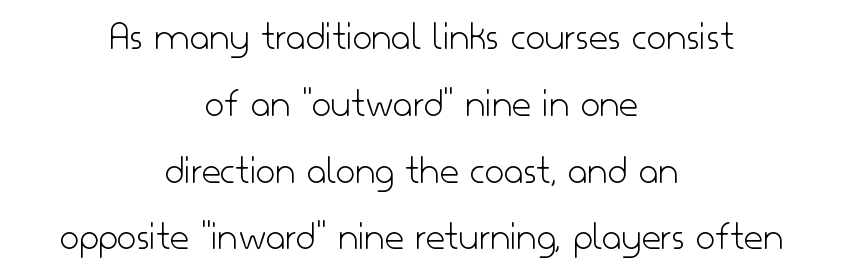
Q: Is the text bold? A: No.
Q: Is the text italic (slanted)? A: No, it is upright.
Q: Is the typeface a serif or a sans-serif typeface? A: Sans-serif.
Q: Is the text underlined? A: No.
Q: How is the paragraph aligned? A: Centered.
Q: Is the spacing between letters normal or unusually wide? A: Normal.
Q: Is the spacing between lines tight, normal or loose? A: Normal.
Q: Width (condensed, normal, or wide)? A: Normal.
Q: Stroke contrast? A: Low.
Q: x-height? A: Small.
Q: Monospaced? A: No.
